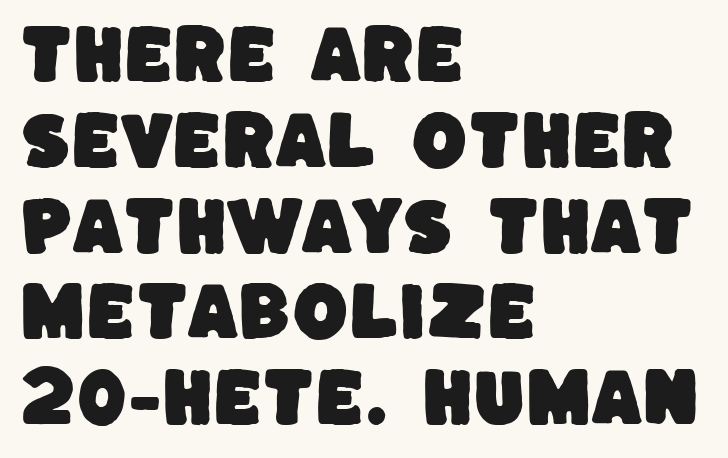
{"serif": "no", "width": "normal", "stroke_contrast": "low", "x_height": "large", "monospaced": "no", "underline": "no", "align": "left", "line_spacing": "normal", "line_spacing_ratio": 1.34, "letter_spacing": "normal", "letter_spacing_em": 0.0, "glyph_px": 64}
